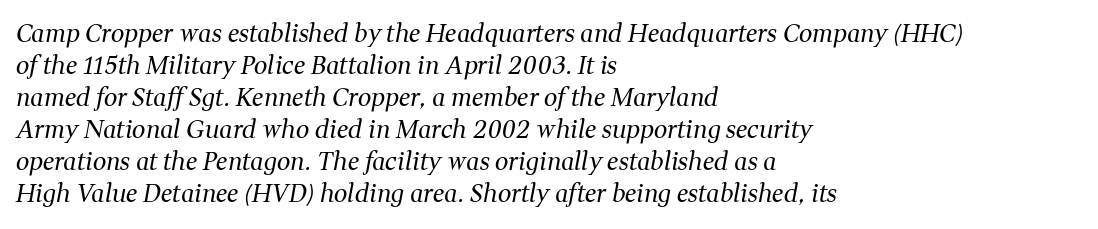
Stroke thickness stays within the range of a standard reading face or lighter. The letterforms sit shoulder to shoulder at normal distance. Underlining? Definitely not there. The lines are quadded left. Rows of type keep a routine distance in the vertical direction.
